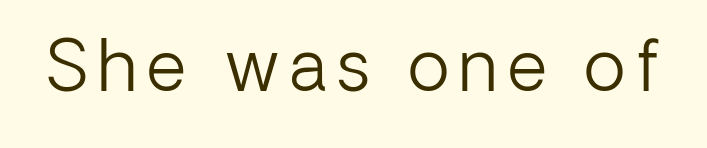
Type style note: lacks serifs. Is the stroke heavy? The answer is a plain regular-or-lighter. Spacing verdict: proportional, widths tailored to each character. Tall strokes in this sample are plumb rather than angled.
